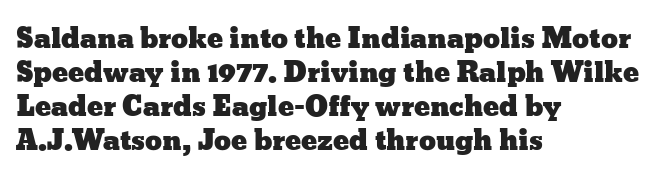
{"italic": "no", "underline": "no", "align": "left", "line_spacing": "normal", "line_spacing_ratio": 1.26, "letter_spacing": "normal", "letter_spacing_em": 0.0, "glyph_px": 27}
